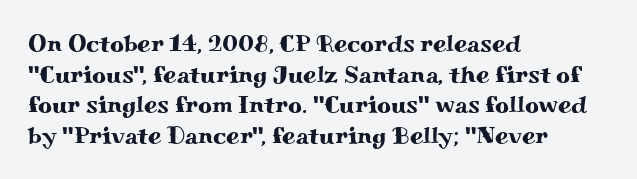
Q: Is the text italic (slanted)? A: No, it is upright.
Q: Is the text underlined? A: No.
Q: How is the paragraph aligned? A: Left-aligned.
Q: Is the spacing between letters normal or unusually wide? A: Normal.
Q: Is the spacing between lines tight, normal or loose? A: Normal.
